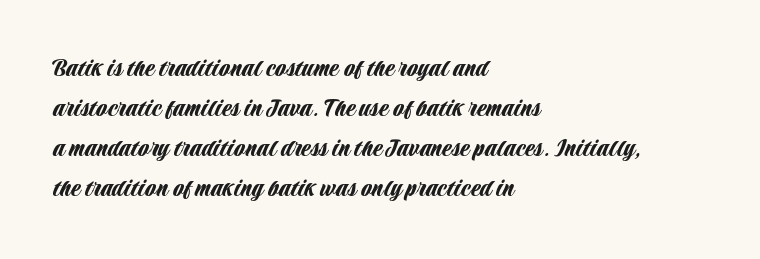
Nobody touched the tracking dial on this one. A typesetter would label this face a sans. The face used here is proportionally spaced, like ordinary book or web type. A classic flush-left, rag-right setting is used for this passage. The space between consecutive lines is moderate.
